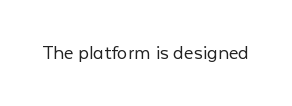
The image shows 21 px text type, upright; set normal letter spacing, not underlined.
